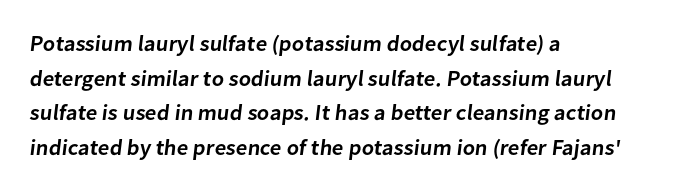
In terms of weight, the rendering is demibold, just under bold. You could call the tracking neutral — neither tight nor loose. Visually the block forms a straight wall on the left and a jagged coastline on the right. Normally led — the rows are evenly, conventionally spaced. Only glyphs here, with clear space below each row.
